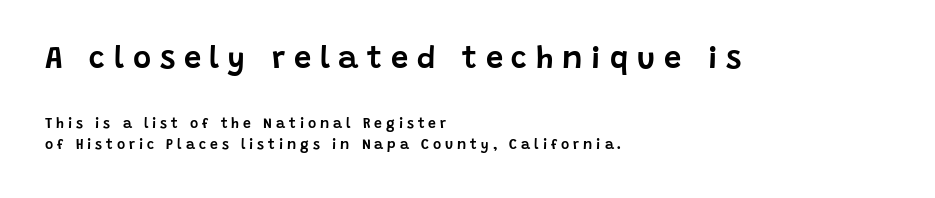
{"serif": "no", "italic": "no", "width": "normal", "stroke_contrast": "low", "x_height": "large", "monospaced": "no", "underline": "no", "align": "left", "line_spacing": "normal", "line_spacing_ratio": 1.51, "letter_spacing": "wide", "letter_spacing_em": 0.28, "larger_block": "first", "size_ratio": 2.21, "glyph_px": 31}
